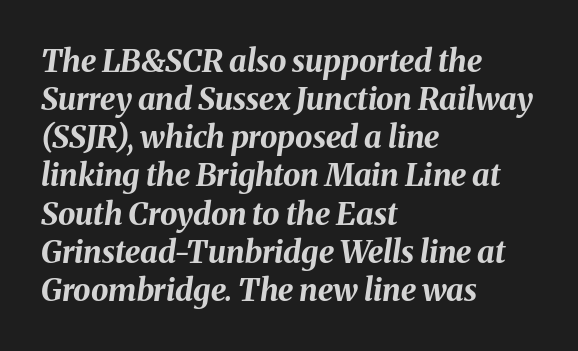
Q: Is the text bold? A: Yes.
Q: Is the text italic (slanted)? A: Yes, it leans right by about 8 degrees.
Q: Is the text underlined? A: No.
Q: How is the paragraph aligned? A: Left-aligned.
Q: Is the spacing between letters normal or unusually wide? A: Normal.
Q: Width (condensed, normal, or wide)? A: Normal.
Q: Stroke contrast? A: Medium.
Q: x-height? A: Medium.
Q: Monospaced? A: No.
